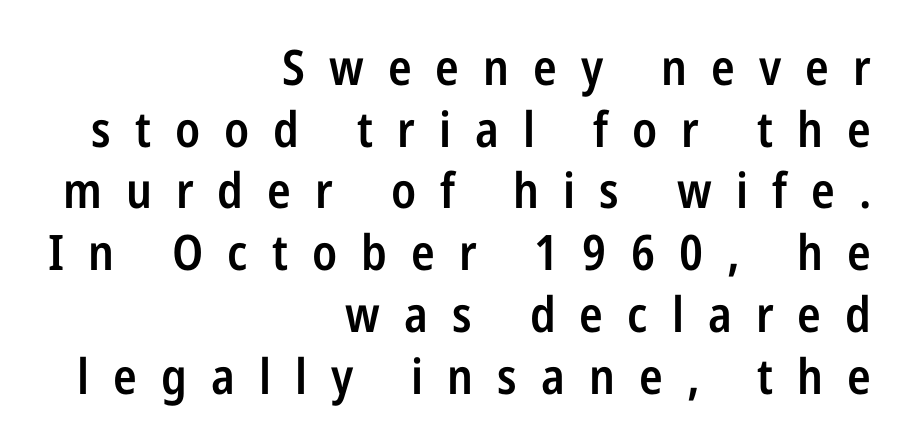
{"serif": "no", "italic": "no", "bold": "semi", "weight": "semibold", "width": "condensed", "stroke_contrast": "low", "x_height": "medium", "monospaced": "no", "underline": "no", "align": "right", "line_spacing": "normal", "line_spacing_ratio": 1.26, "letter_spacing": "wide", "letter_spacing_em": 0.49, "glyph_px": 49}
